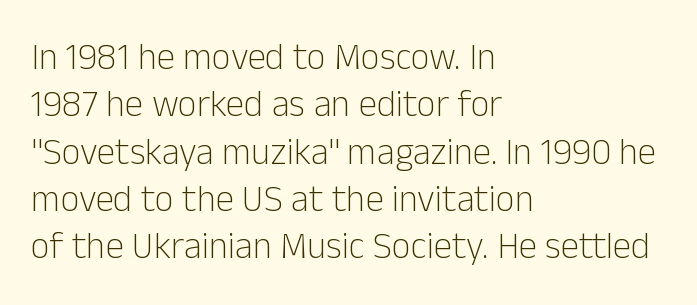
Horizontal alignment here is leftward, the default for most running prose. Is the type heavy? It reads as light-to-regular instead. Does the leading feel generous? No, just average. Do the characters align in a grid? No, the font is proportional. This sample uses plain, unmodified letter spacing.
